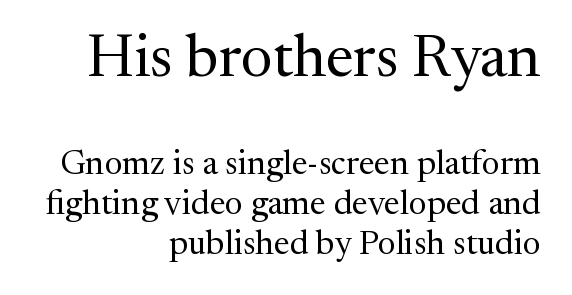
Q: Is the text bold? A: No.
Q: Is the text italic (slanted)? A: No, it is upright.
Q: Is the typeface a serif or a sans-serif typeface? A: Serif.
Q: Is the text underlined? A: No.
Q: How is the paragraph aligned? A: Right-aligned.
Q: Is the spacing between letters normal or unusually wide? A: Normal.
Q: Which block of text is set in a larger size, the first (top) or the second (bottom)? A: The first (top) one.
Q: Width (condensed, normal, or wide)? A: Normal.
Q: Stroke contrast? A: Medium.
Q: x-height? A: Medium.
Q: Monospaced? A: No.
